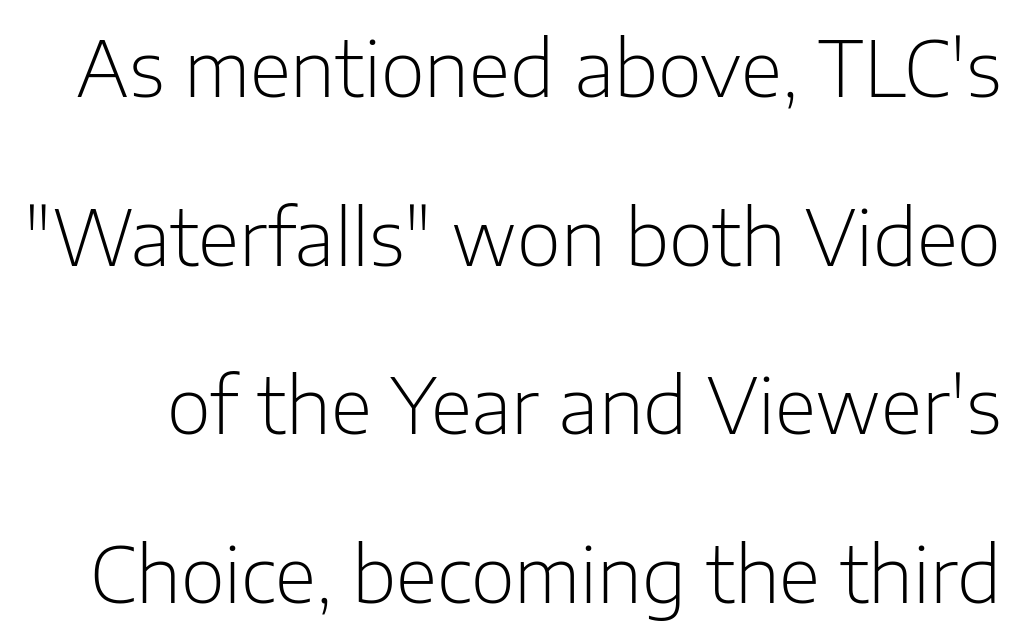
Q: Is the text bold? A: No.
Q: Is the text italic (slanted)? A: No, it is upright.
Q: Is the typeface a serif or a sans-serif typeface? A: Sans-serif.
Q: Is the text underlined? A: No.
Q: Is the spacing between letters normal or unusually wide? A: Normal.
Q: Is the spacing between lines tight, normal or loose? A: Loose.
Q: Width (condensed, normal, or wide)? A: Normal.
Q: Stroke contrast? A: Low.
Q: x-height? A: Medium.
Q: Monospaced? A: No.
